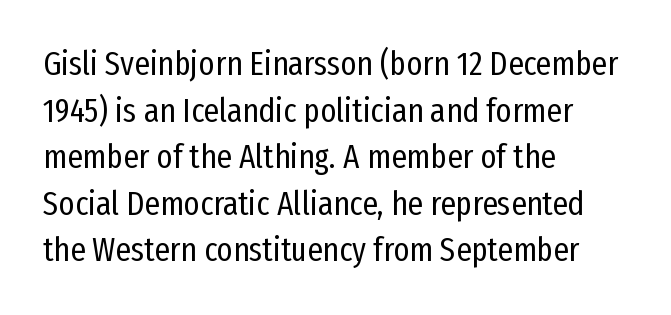
The horizontal fit of the characters is conventional and even. In terms of posture, this sample is upright. No extra ink here — the face is not bold. Unlike a traditional serif, this face leaves its strokes unadorned.
